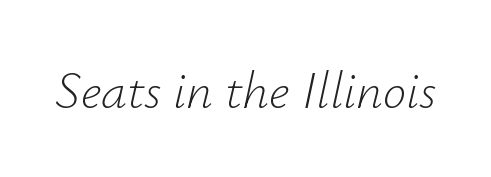
The letterforms sit shoulder to shoulder at normal distance. A light-to-regular cut is what we see here. The zone under the glyphs is completely vacant. The specimen reads as italic at a glance. The passage shown is typed in a proportional face where columns would drift.
